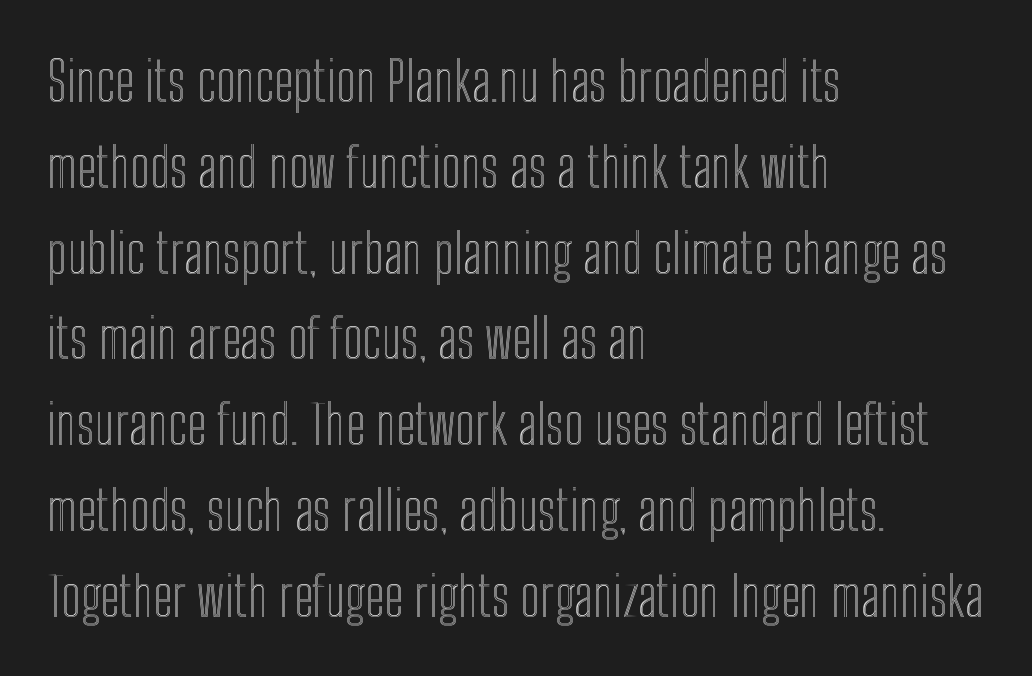
The image shows 55 px condensed type, upright; set left-aligned, normal line spacing (1.56x), normal letter spacing, not underlined; a medium x-height.
